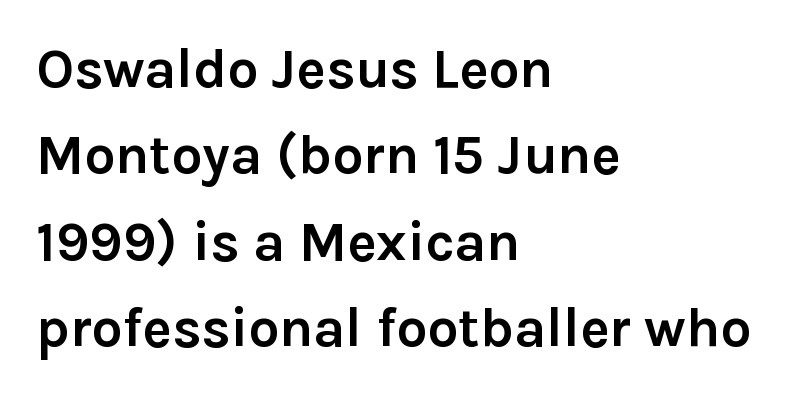
{"serif": "no", "italic": "no", "bold": "yes", "weight": "semibold", "width": "normal", "stroke_contrast": "low", "x_height": "medium", "monospaced": "no", "underline": "no", "align": "left", "line_spacing": "normal", "line_spacing_ratio": 1.57, "letter_spacing": "normal", "letter_spacing_em": 0.0, "glyph_px": 55}
